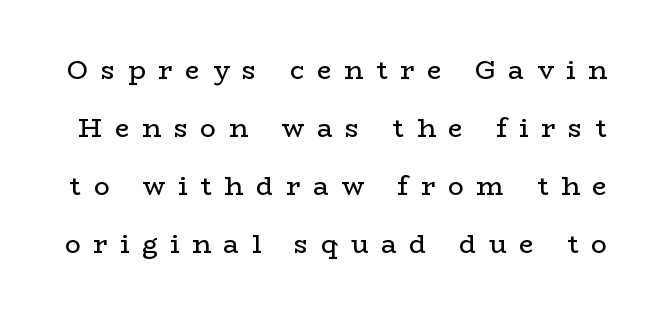
Q: Is the text bold? A: No.
Q: Is the text italic (slanted)? A: No, it is upright.
Q: Is the text underlined? A: No.
Q: Is the spacing between letters normal or unusually wide? A: Unusually wide.
Q: Is the spacing between lines tight, normal or loose? A: Loose.
